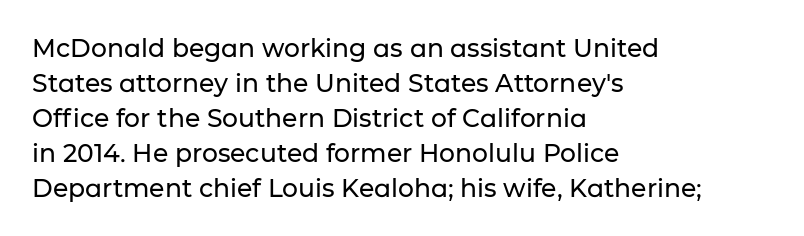
The image shows 25 px text type, upright; set left-aligned, normal line spacing (1.4x), normal letter spacing, not underlined.
